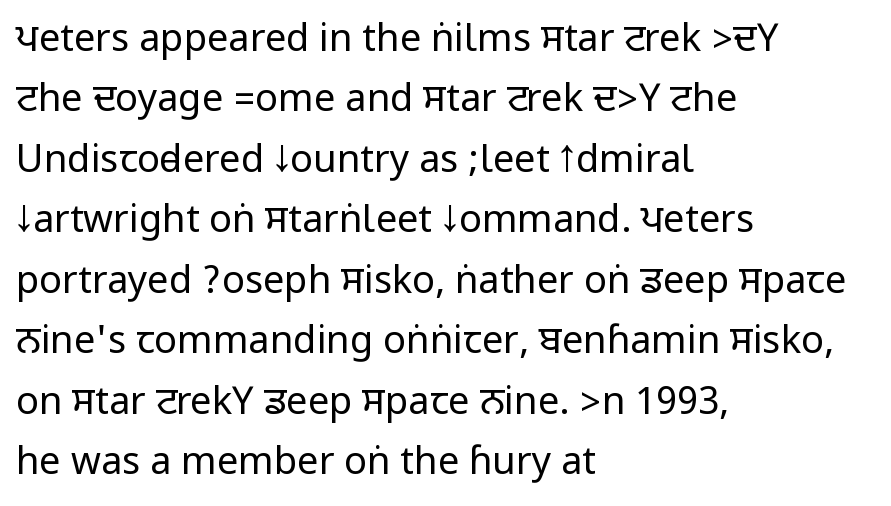
{"serif": "no", "italic": "no", "bold": "no", "weight": "regular", "width": "condensed", "stroke_contrast": "low", "underline": "no", "align": "left", "line_spacing": "normal", "line_spacing_ratio": 1.59, "letter_spacing": "normal", "letter_spacing_em": 0.0, "glyph_px": 38}
